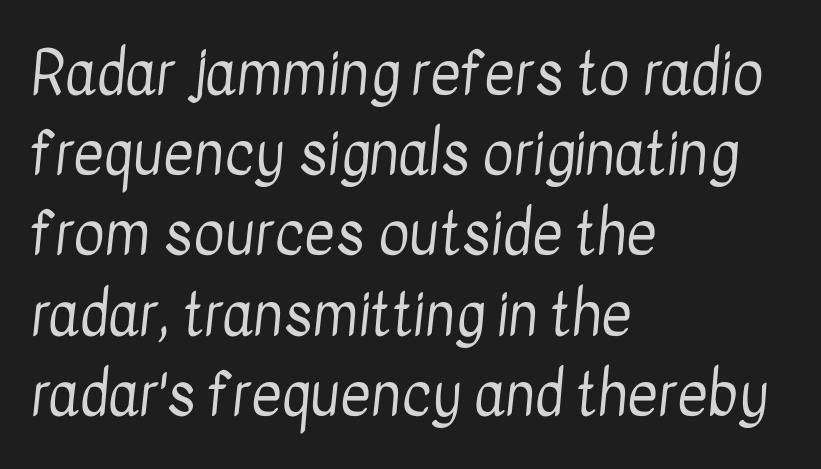
{"serif": "no", "bold": "no", "weight": "regular", "width": "condensed", "stroke_contrast": "low", "x_height": "medium", "monospaced": "no", "underline": "no", "align": "left", "line_spacing": "normal", "line_spacing_ratio": 1.36, "letter_spacing": "normal", "letter_spacing_em": 0.0, "glyph_px": 59}
